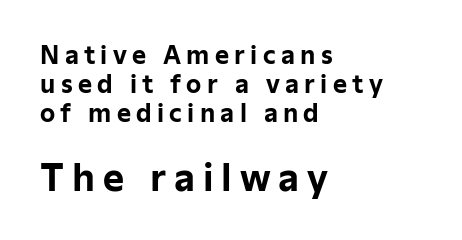
Q: Is the text bold? A: Yes.
Q: Is the text italic (slanted)? A: No, it is upright.
Q: Is the typeface a serif or a sans-serif typeface? A: Sans-serif.
Q: Is the text underlined? A: No.
Q: How is the paragraph aligned? A: Left-aligned.
Q: Is the spacing between letters normal or unusually wide? A: Unusually wide.
Q: Which block of text is set in a larger size, the first (top) or the second (bottom)? A: The second (bottom) one.
Q: Width (condensed, normal, or wide)? A: Normal.
Q: Stroke contrast? A: Low.
Q: x-height? A: Medium.
Q: Monospaced? A: No.
